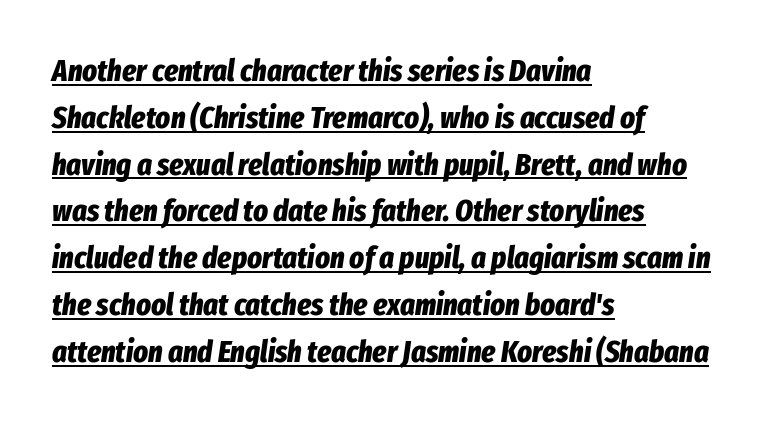
Q: Is the text bold? A: Yes.
Q: Is the text italic (slanted)? A: Yes, it leans right by about 8 degrees.
Q: Is the text underlined? A: Yes.
Q: How is the paragraph aligned? A: Left-aligned.
Q: Is the spacing between letters normal or unusually wide? A: Normal.
Q: Is the spacing between lines tight, normal or loose? A: Normal.
Q: Width (condensed, normal, or wide)? A: Condensed.
Q: Stroke contrast? A: Low.
Q: x-height? A: Medium.
Q: Monospaced? A: No.
